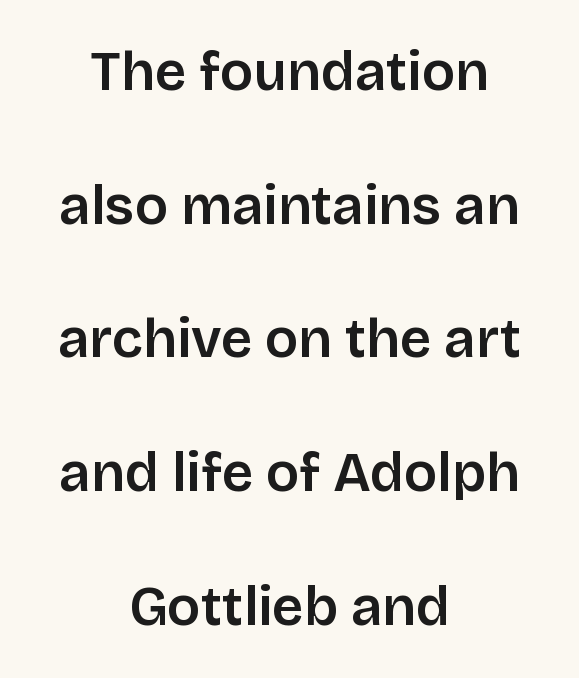
This sample has the flowing, uneven cadence of proportional lettering. Note: no serifs on the glyphs. A roman cut, with each character standing at attention. Compared with typical body copy, the letter spacing here is the same. The specimen omits any rule beneath the text block's lines.
